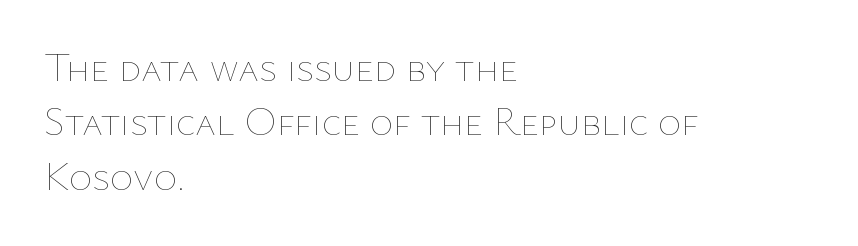
Do the characters align in a grid? No, the font is proportional. Every stem runs plumb, perpendicular to the baseline. Nothing unusual about the tracking: characters are spaced as the font intends. Leftover space on each line is placed entirely after the last word. Is this a heavy cut? Hardly; it is regular or lighter. Descenders hang freely into open space.
